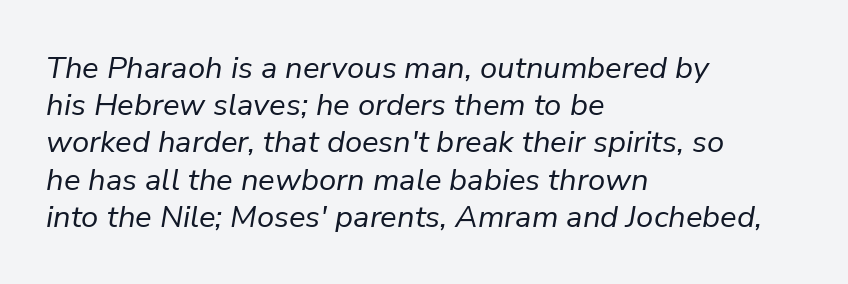
The passage shown is typed in a proportional face where columns would drift. The space directly below the letters is spotless. Think standard paragraph weight, or any step lighter than that. These lines were composed using italics. This rendering uses left alignment, leaving the right contour irregular.
